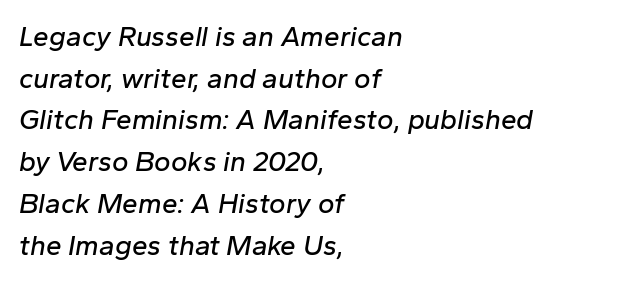
The image shows 28 px text type, italic (leaning right); set left-aligned, normal line spacing (1.49x), normal letter spacing, not underlined; low stroke contrast and a medium x-height.
